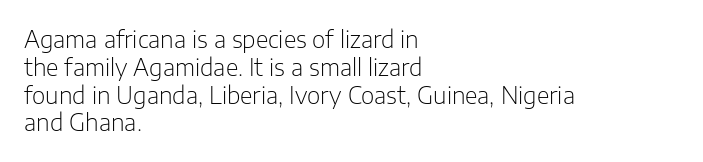
Italic: no, the glyphs are upright roman. Typeset ragged right — the left edge is the straight one. The gaps between neighbouring characters are ordinary and unremarkable. No letter is thick-stroked: the sample isn't bold. Lines of text with bare space underneath.
